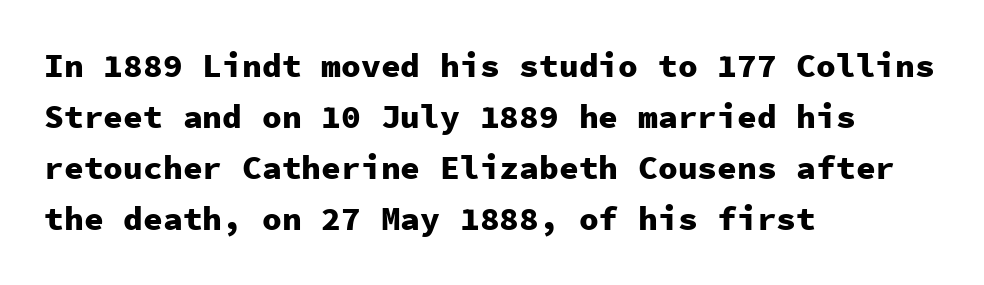
The image shows 33 px heavy sans-serif type, upright, monospaced; set left-aligned, normal line spacing (1.55x), normal letter spacing, not underlined; low stroke contrast and a medium x-height.
